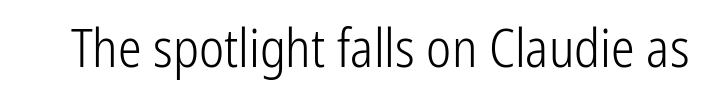
{"serif": "no", "italic": "no", "bold": "no", "weight": "light", "width": "condensed", "stroke_contrast": "low", "x_height": "medium", "monospaced": "no", "underline": "no", "letter_spacing": "normal", "letter_spacing_em": 0.0, "glyph_px": 53}
